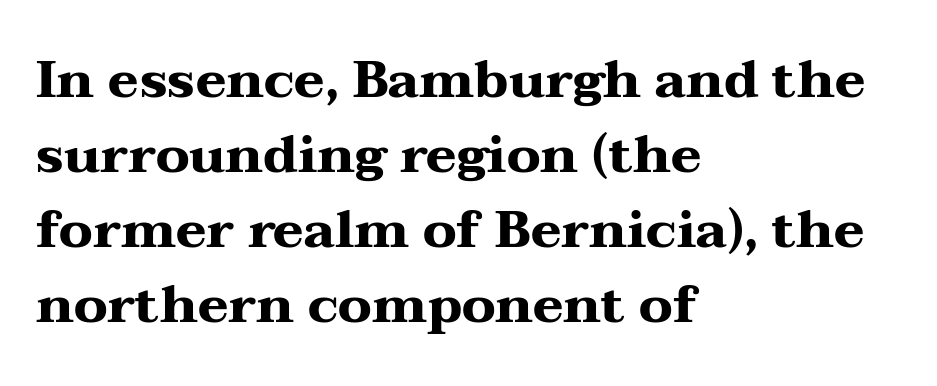
Q: Is the text bold? A: Yes.
Q: Is the text italic (slanted)? A: No, it is upright.
Q: Is the typeface a serif or a sans-serif typeface? A: Serif.
Q: Is the text underlined? A: No.
Q: How is the paragraph aligned? A: Left-aligned.
Q: Is the spacing between letters normal or unusually wide? A: Normal.
Q: Is the spacing between lines tight, normal or loose? A: Normal.
Q: Width (condensed, normal, or wide)? A: Wide.
Q: Stroke contrast? A: Medium.
Q: x-height? A: Medium.
Q: Monospaced? A: No.
